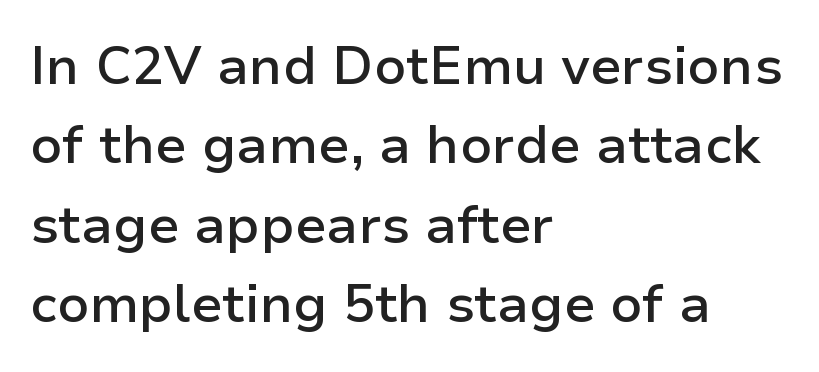
What's the leading like? Ordinary, nothing unusual. Typesetter's note: demi weight, one step under bold. Casual observation: everything's shoved over to the left. Proportional: the letters do not fall into vertical columns.
